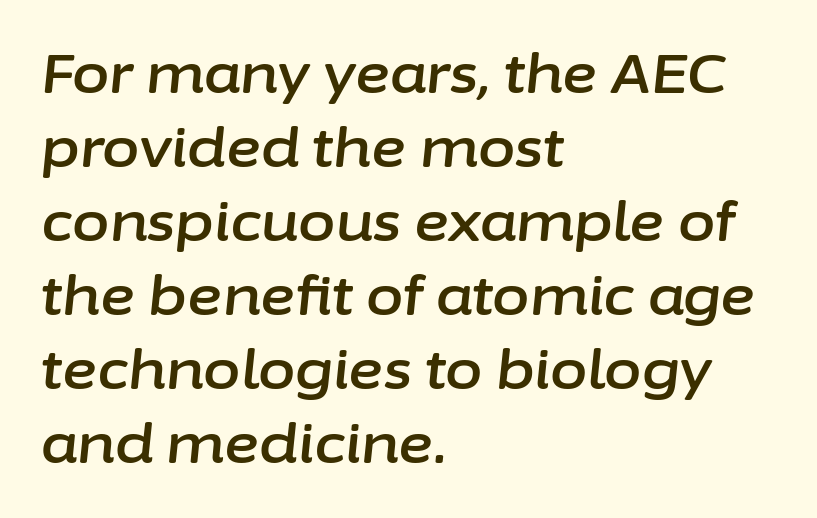
You could call the tracking neutral — neither tight nor loose. The passage shown is typed in a proportional face where columns would drift. If you drew a line through each stem, it would be angled. A typesetter would call this leading conventional body-copy spacing. Just letters on the line, the space beneath them empty. A student would call this left alignment; a typographer would say flush left, rag right.
